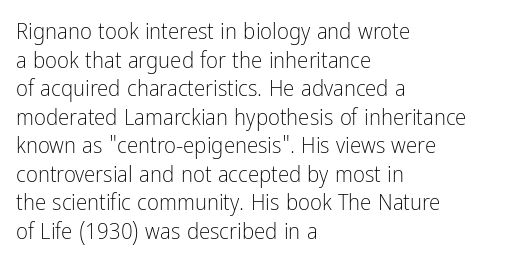
{"italic": "no", "bold": "no", "underline": "no", "align": "left", "line_spacing_ratio": 1.24, "letter_spacing": "normal", "letter_spacing_em": 0.0, "glyph_px": 23}
